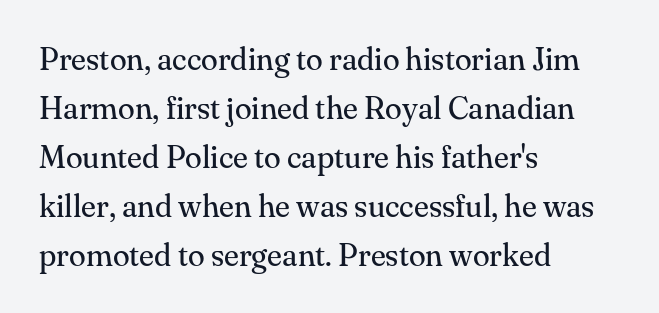
Character widths vary here, with narrow letters taking less room than wide ones. Clear beneath every line of the passage. The strokes are not fattened; the text isn't bold. A student would call this left alignment; a typographer would say flush left, rag right. You could call the tracking neutral — neither tight nor loose. Reading down the column, the eye jumps a familiar distance to each next line.
